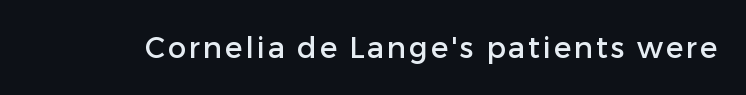
The image shows 29 px sans-serif type, upright; set not underlined; low stroke contrast and a medium x-height.
